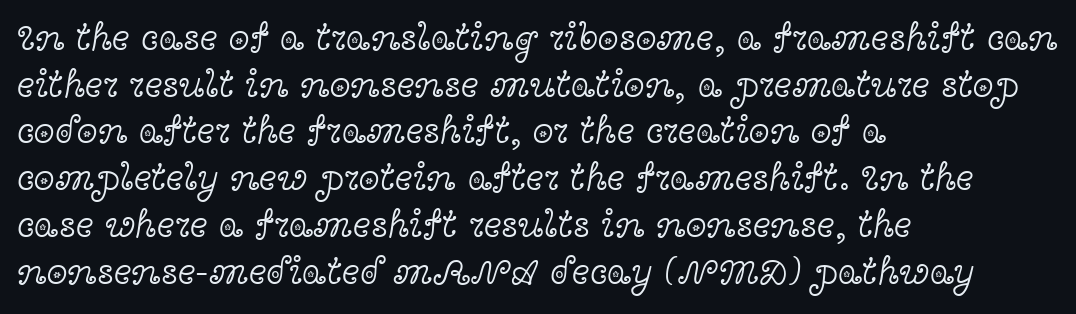
Q: Is the text bold? A: No.
Q: Is the text italic (slanted)? A: No, it is upright.
Q: Is the typeface a serif or a sans-serif typeface? A: Serif.
Q: Is the text underlined? A: No.
Q: How is the paragraph aligned? A: Left-aligned.
Q: Is the spacing between letters normal or unusually wide? A: Normal.
Q: Width (condensed, normal, or wide)? A: Wide.
Q: x-height? A: Medium.
Q: Monospaced? A: No.
